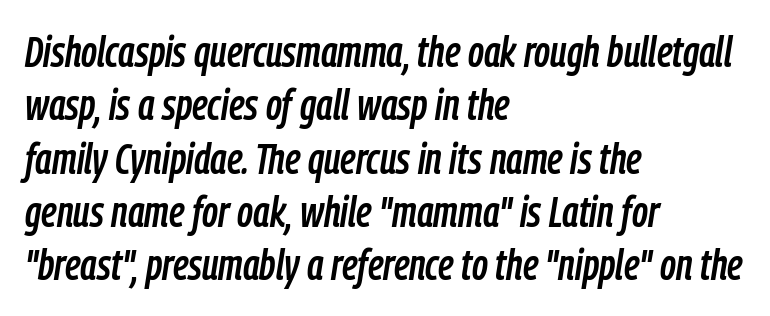
The glyphs look as if they've been sheared to an angle. Descender tails drop into unmarked territory. Default kerning and tracking; the words read as compact shapes. The face used here is proportionally spaced, like ordinary book or web type. Reading down the block, your eye returns to a fixed left position each line.
